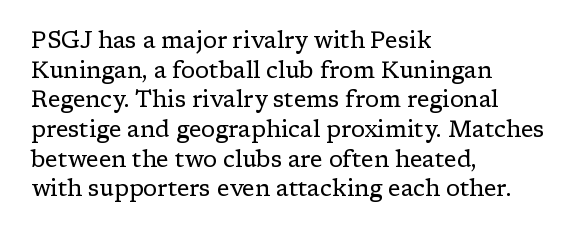
The image shows 23 px text type, upright; set left-aligned, normal line spacing (1.29x), normal letter spacing, not underlined.
